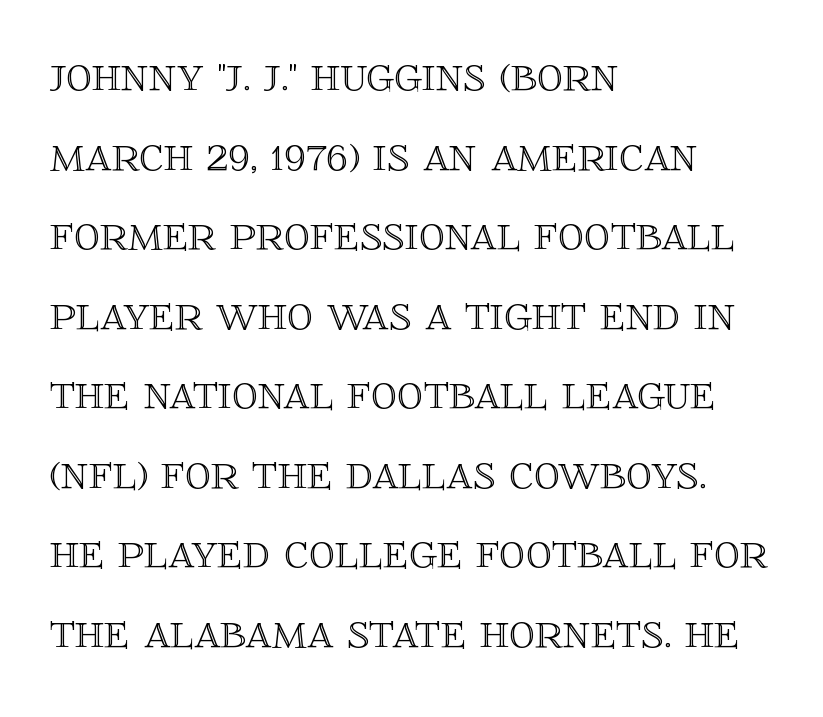
Q: Is the text italic (slanted)? A: No, it is upright.
Q: Is the text underlined? A: No.
Q: How is the paragraph aligned? A: Left-aligned.
Q: Is the spacing between letters normal or unusually wide? A: Normal.
Q: Is the spacing between lines tight, normal or loose? A: Normal.
Q: Width (condensed, normal, or wide)? A: Normal.
Q: x-height? A: Large.
Q: Monospaced? A: No.
